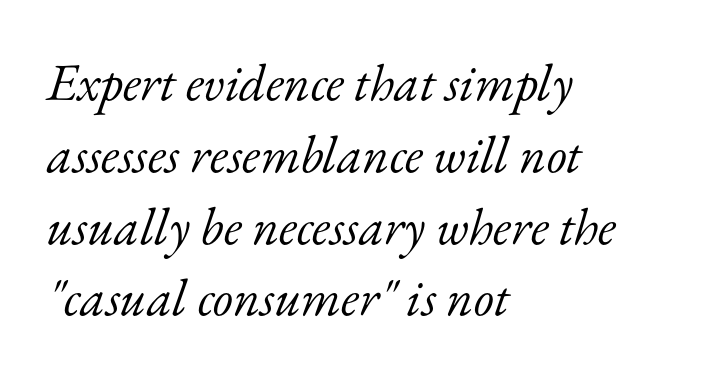
Q: Is the text bold? A: No.
Q: Is the text italic (slanted)? A: Yes, it leans right by about 17 degrees.
Q: Is the typeface a serif or a sans-serif typeface? A: Serif.
Q: Is the text underlined? A: No.
Q: How is the paragraph aligned? A: Left-aligned.
Q: Is the spacing between letters normal or unusually wide? A: Normal.
Q: Is the spacing between lines tight, normal or loose? A: Normal.
Q: Width (condensed, normal, or wide)? A: Normal.
Q: Stroke contrast? A: Low.
Q: x-height? A: Small.
Q: Monospaced? A: No.
